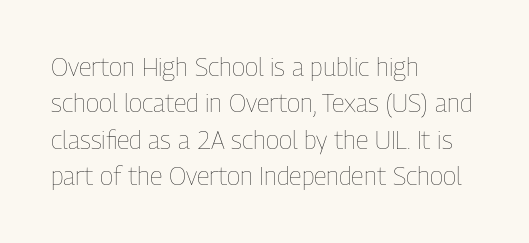
{"italic": "no", "bold": "no", "underline": "no", "align": "left", "line_spacing": "normal", "line_spacing_ratio": 1.46, "letter_spacing": "normal", "letter_spacing_em": 0.0, "glyph_px": 25}
